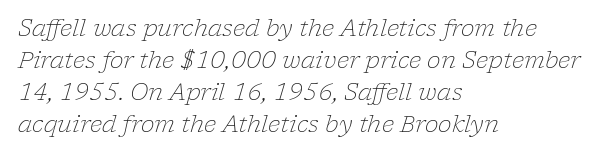
Q: Is the text bold? A: No.
Q: Is the text italic (slanted)? A: Yes, it leans right by about 17 degrees.
Q: Is the text underlined? A: No.
Q: How is the paragraph aligned? A: Left-aligned.
Q: Is the spacing between letters normal or unusually wide? A: Normal.
Q: Is the spacing between lines tight, normal or loose? A: Normal.
